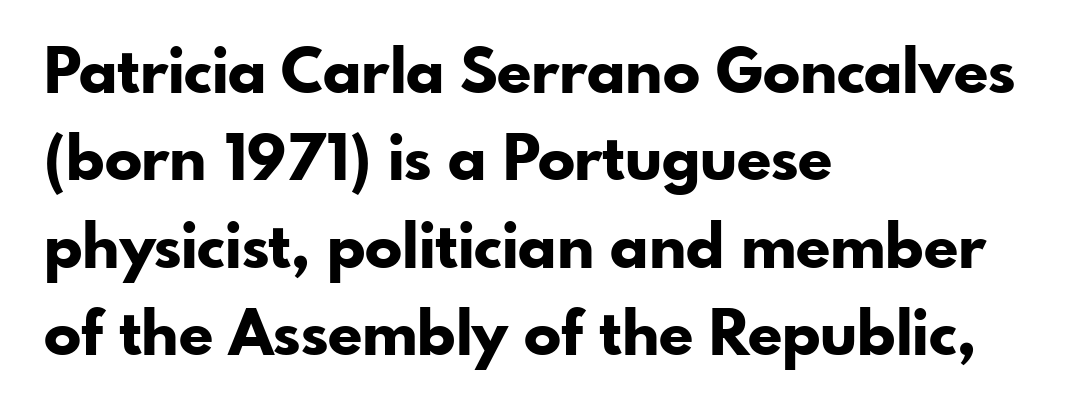
{"serif": "no", "italic": "no", "bold": "yes", "weight": "bold", "width": "normal", "stroke_contrast": "low", "x_height": "small", "monospaced": "no", "underline": "no", "align": "left", "line_spacing": "normal", "line_spacing_ratio": 1.41, "letter_spacing": "normal", "letter_spacing_em": 0.0, "glyph_px": 62}
